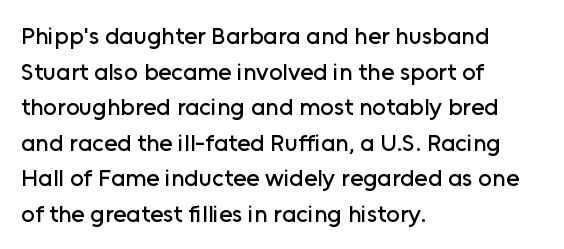
The lettering holds an erect, upright posture throughout. Inter-character spacing is left at the font's built-in metrics. The glyphs are unaccompanied by any horizontal stroke below them. Horizontal alignment here is leftward, the default for most running prose. Is there much room between lines? A standard amount, neither cramped nor airy.
